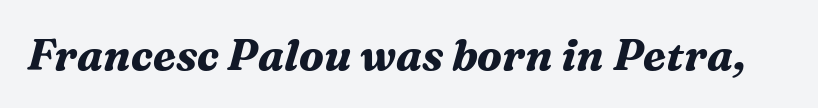
Q: Is the text bold? A: Yes.
Q: Is the text italic (slanted)? A: Yes, it leans right by about 16 degrees.
Q: Is the typeface a serif or a sans-serif typeface? A: Serif.
Q: Is the text underlined? A: No.
Q: Is the spacing between letters normal or unusually wide? A: Normal.
Q: Width (condensed, normal, or wide)? A: Normal.
Q: Stroke contrast? A: Medium.
Q: x-height? A: Medium.
Q: Monospaced? A: No.
